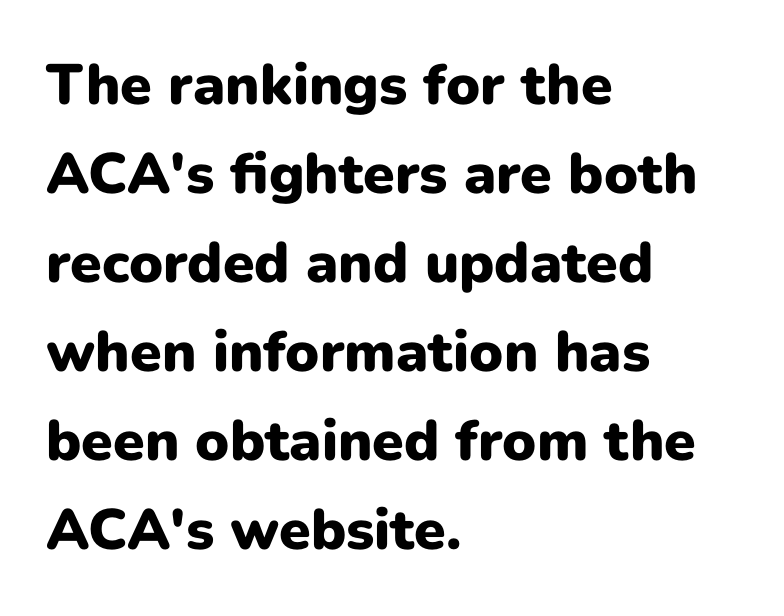
The image shows 57 px heavy sans-serif type, upright; set left-aligned, normal line spacing (1.56x), normal letter spacing, not underlined; low stroke contrast and a medium x-height.
